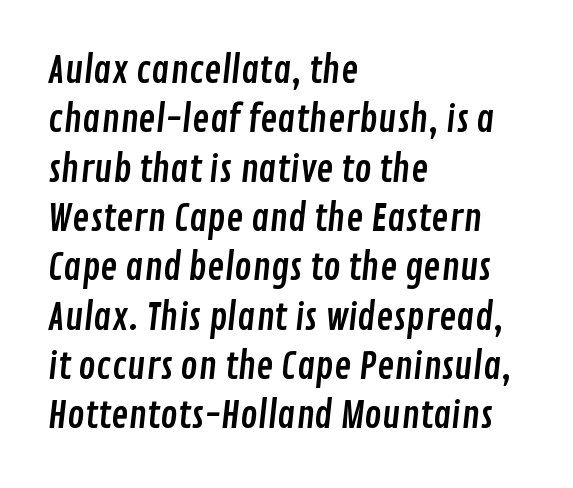
The image shows 36 px condensed sans-serif type; set left-aligned, normal line spacing (1.37x), normal letter spacing, not underlined; low stroke contrast and a medium x-height.
